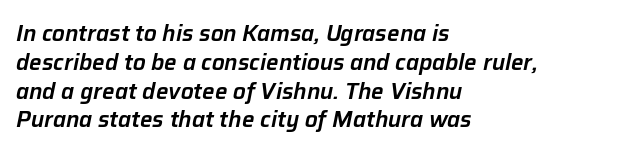
{"italic": "yes", "lean": "right", "slant_degrees": 12, "underline": "no", "align": "left", "line_spacing": "normal", "line_spacing_ratio": 1.31, "letter_spacing": "normal", "letter_spacing_em": 0.0, "glyph_px": 22}
